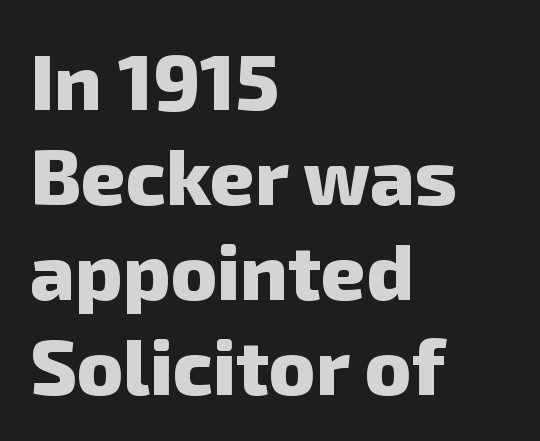
The image shows 78 px heavy sans-serif type; set left-aligned, line spacing 1.22x, normal letter spacing, not underlined; low stroke contrast and a medium x-height.
